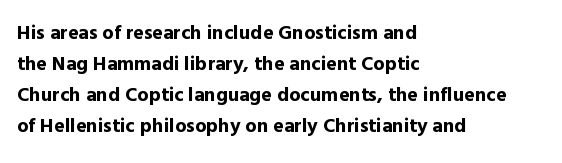
{"italic": "no", "bold": "yes", "underline": "no", "align": "left", "line_spacing": "normal", "line_spacing_ratio": 1.55, "letter_spacing": "normal", "letter_spacing_em": 0.0, "glyph_px": 20}
